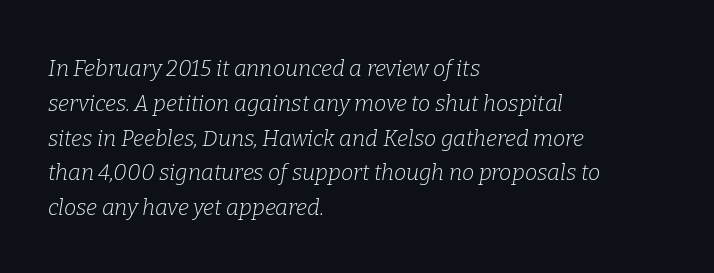
The image shows 22 px text type, italic (leaning right); set left-aligned, normal line spacing (1.58x), normal letter spacing, not underlined.
